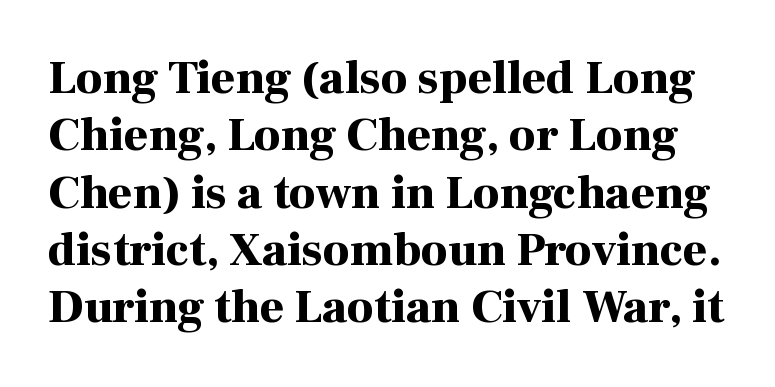
The rendering shows small feet on the letterforms — a serif design. Do the letters lean? They stand straight. Underline: absent. Plenty of ink on the page — the face is bold. What stands out about the letter spacing? Nothing — it is the standard amount. These lines are rendered in a variable-pitch font.
